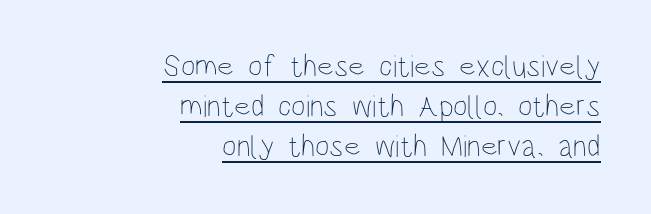
Evenly set lines give the paragraph a standard silhouette. The specimen includes a rule beneath the text block's lines. These lines stack with their right ends in a neat column. What stands out about the letter spacing? Nothing — it is the standard amount. You could not count columns in this text — the font is proportionally spaced. Posture: upright roman.
